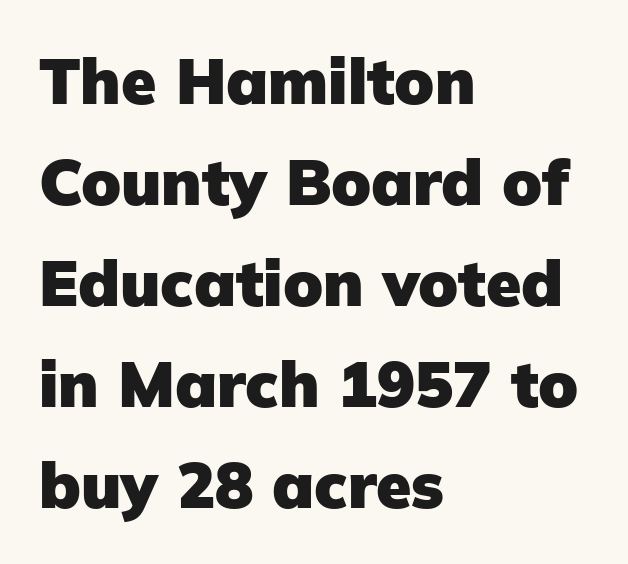
{"serif": "no", "italic": "no", "bold": "yes", "weight": "heavy", "width": "normal", "stroke_contrast": "low", "x_height": "medium", "monospaced": "no", "underline": "no", "align": "left", "line_spacing": "normal", "line_spacing_ratio": 1.58, "letter_spacing": "normal", "letter_spacing_em": 0.0, "glyph_px": 64}
